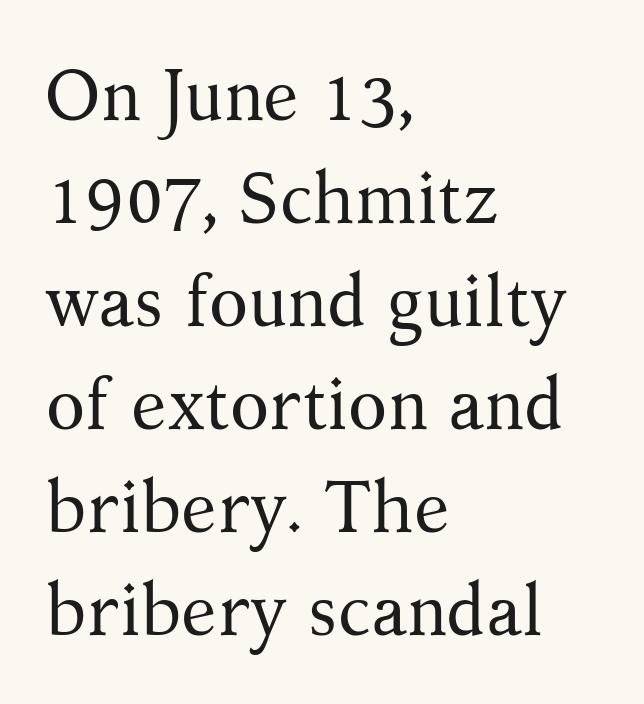
{"serif": "yes", "italic": "no", "bold": "no", "weight": "regular", "width": "normal", "stroke_contrast": "medium", "x_height": "medium", "monospaced": "no", "underline": "no", "align": "left", "line_spacing": "normal", "line_spacing_ratio": 1.43, "letter_spacing": "normal", "letter_spacing_em": 0.0, "glyph_px": 72}
